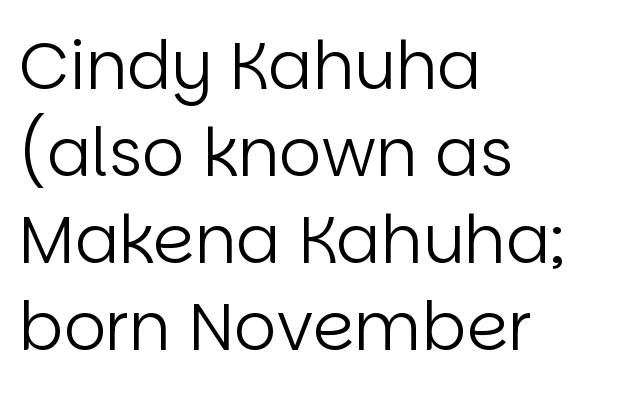
Decoration check: the copy has no underline. Short note: letters normally spaced. Visually the block forms a straight wall on the left and a jagged coastline on the right. Nothing heavy about these letters — not bold at all. Notice how the stems are strictly vertical — no italics here. Do the characters align in a grid? No, the font is proportional.
